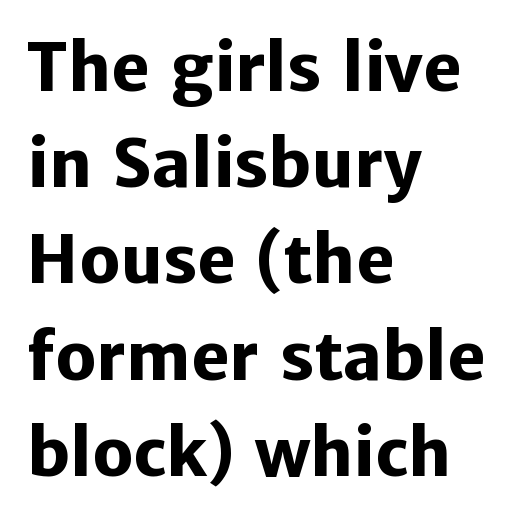
Looks like regular typesetting: each glyph gets only the width it needs. Characters follow at the spacing the type designer built in. These lines stack with their left ends in a neat column. Honestly, the row spacing looks completely unremarkable.
